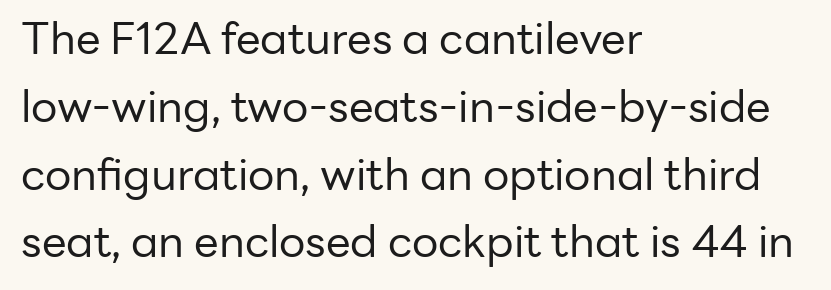
{"serif": "no", "italic": "no", "bold": "no", "weight": "regular", "width": "normal", "stroke_contrast": "low", "x_height": "medium", "monospaced": "no", "underline": "no", "align": "left", "line_spacing": "normal", "line_spacing_ratio": 1.54, "letter_spacing": "normal", "letter_spacing_em": 0.0, "glyph_px": 44}
